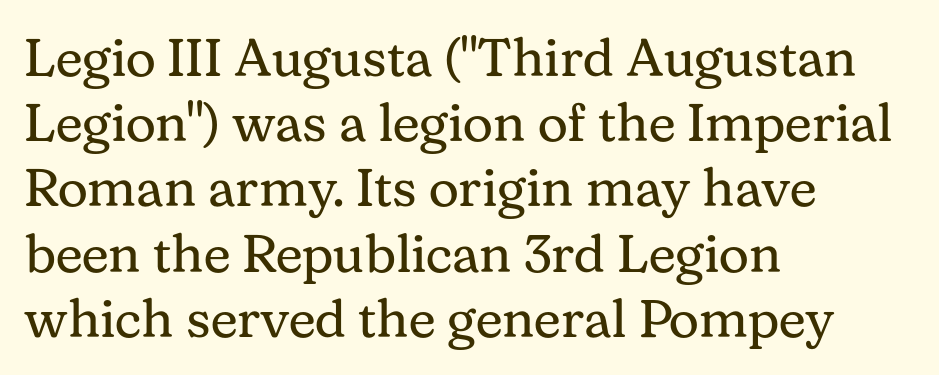
The image shows 53 px regular-weight serif type, upright; set left-aligned, line spacing 1.23x, normal letter spacing, not underlined; medium stroke contrast and a medium x-height.
